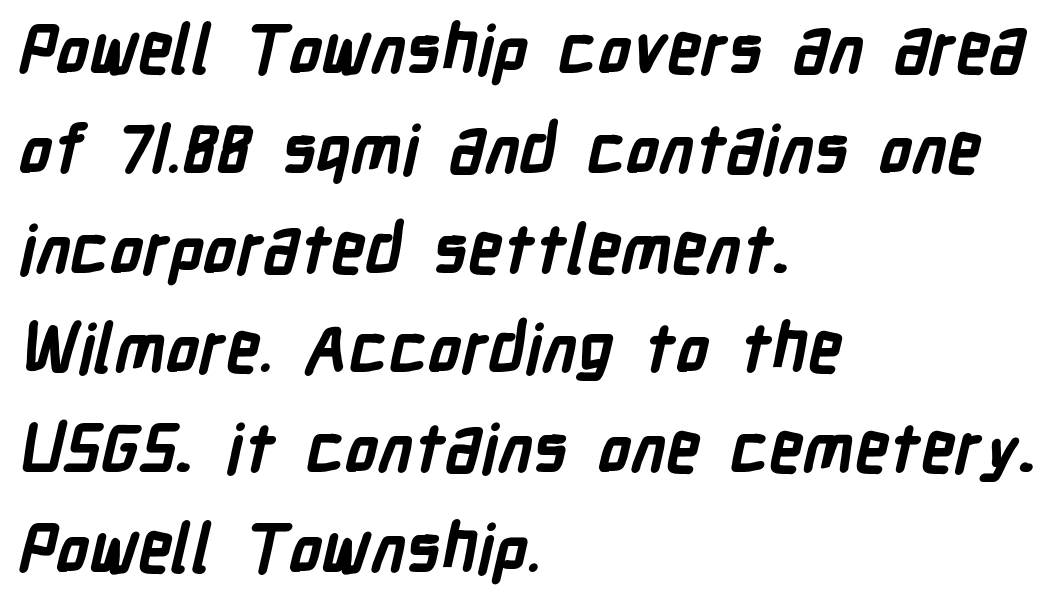
Bold? Absolutely — the strokes are thick and heavy. The rendering shows plain stroke endings on the letterforms — a sans-serif design. Compared with typical body copy, the letter spacing here is the same. Caption: multi-line text, flush left, ragged right. Notice how descenders clear the ascenders below comfortably — that's standard leading.
